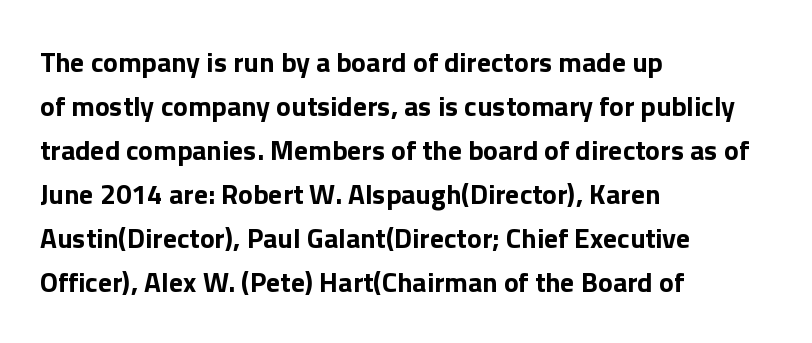
Posture: upright roman. Visually the block forms a straight wall on the left and a jagged coastline on the right. Each word holds together tightly as a unit, with standard inter-letter gaps. The rendering uses a bold face; every stroke is thick and dark. The text was rendered using a sans face with plain stroke endings. The lines sit at an ordinary, default distance from one another.
